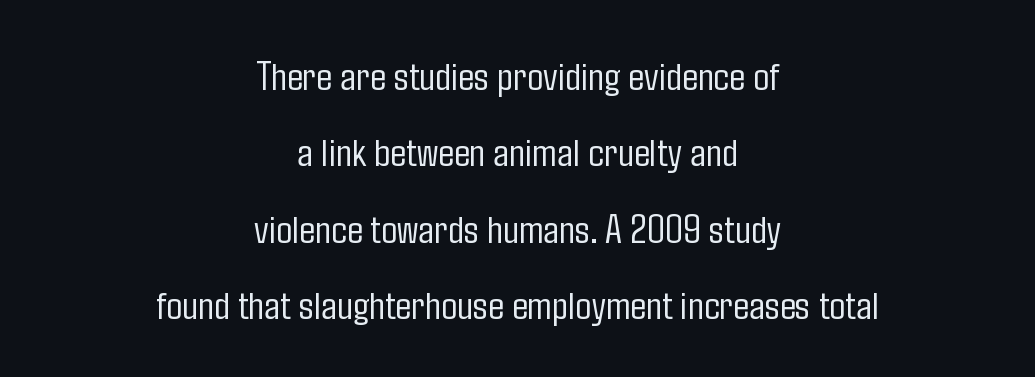
{"serif": "no", "italic": "no", "bold": "no", "weight": "light", "width": "condensed", "stroke_contrast": "low", "x_height": "medium", "monospaced": "no", "underline": "no", "align": "center", "line_spacing_ratio": 1.82, "letter_spacing": "normal", "letter_spacing_em": 0.0, "glyph_px": 42}
